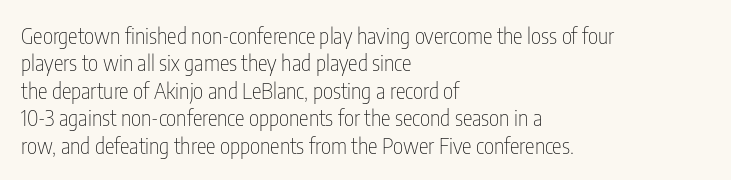
{"italic": "no", "bold": "no", "underline": "no", "align": "left", "line_spacing": "normal", "line_spacing_ratio": 1.25, "letter_spacing": "normal", "letter_spacing_em": 0.0, "glyph_px": 22}
